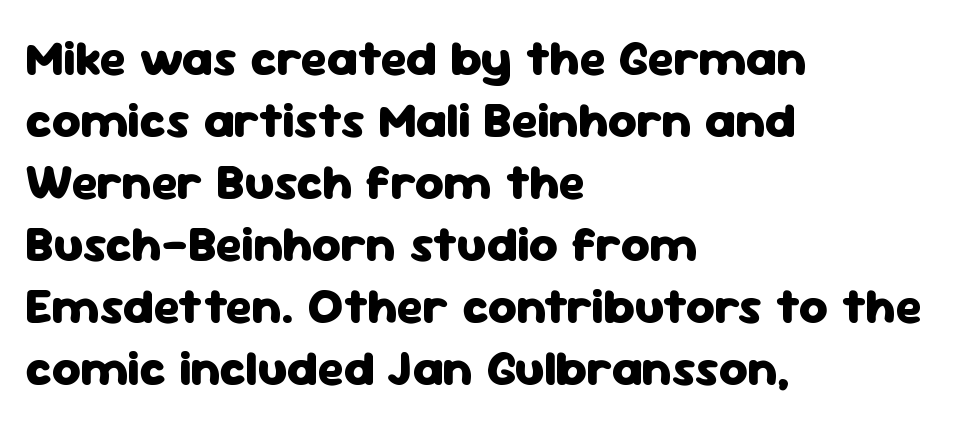
The image shows 50 px heavy sans-serif type, upright; set left-aligned, line spacing 1.24x, normal letter spacing, not underlined; low stroke contrast and a medium x-height.
